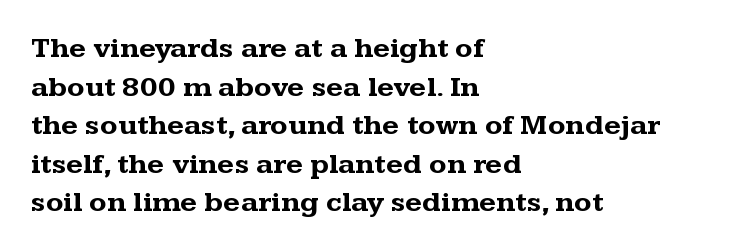
{"serif": "yes", "italic": "no", "bold": "yes", "weight": "bold", "width": "wide", "stroke_contrast": "medium", "x_height": "medium", "monospaced": "no", "underline": "no", "align": "left", "line_spacing": "normal", "line_spacing_ratio": 1.33, "letter_spacing": "normal", "letter_spacing_em": 0.0, "glyph_px": 29}
